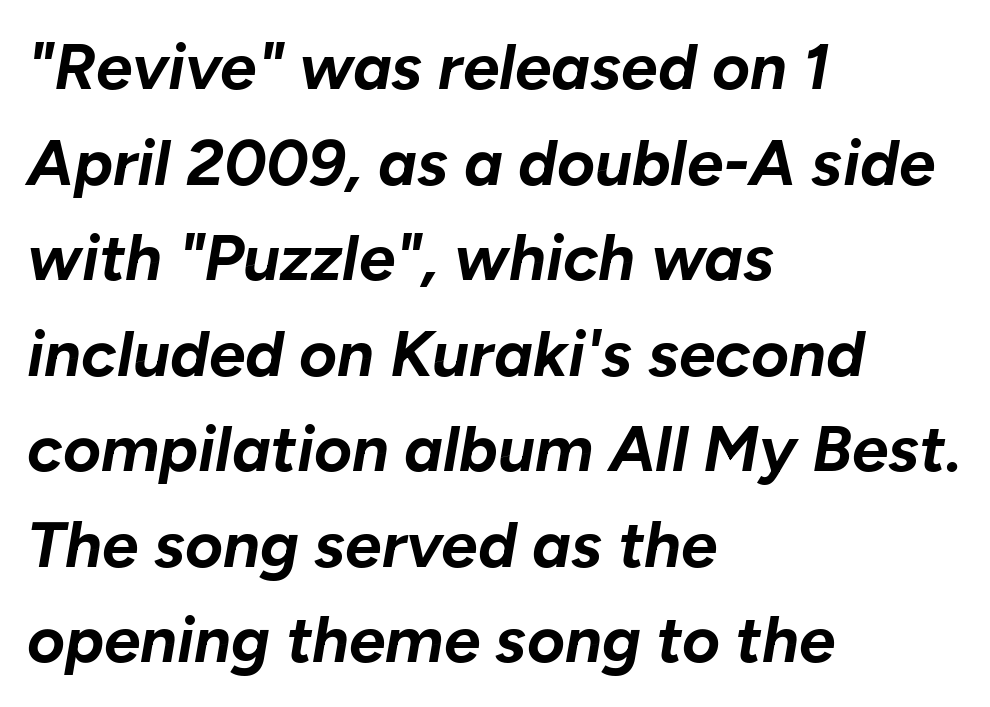
The image shows 65 px bold type, italic (leaning right); set left-aligned, normal line spacing (1.47x), normal letter spacing, not underlined; low stroke contrast and a medium x-height.
